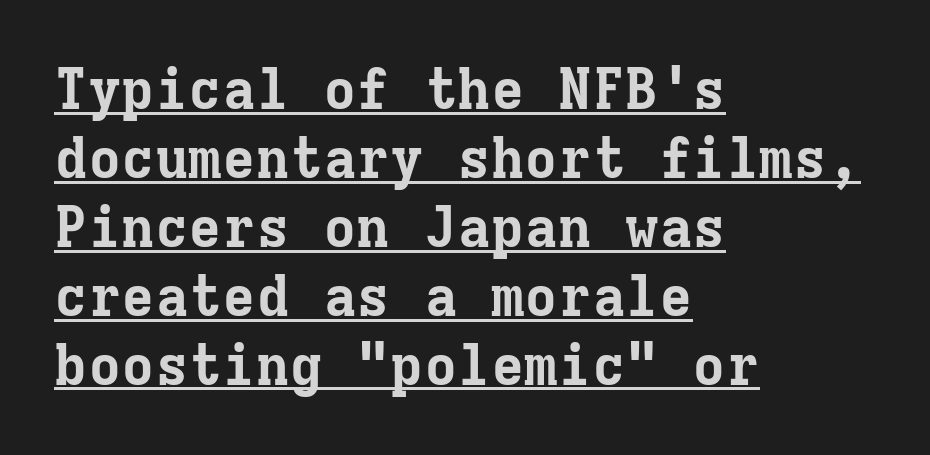
The image shows 56 px bold serif type, upright, monospaced; set left-aligned, line spacing 1.23x, normal letter spacing, underlined; low stroke contrast and a medium x-height.
